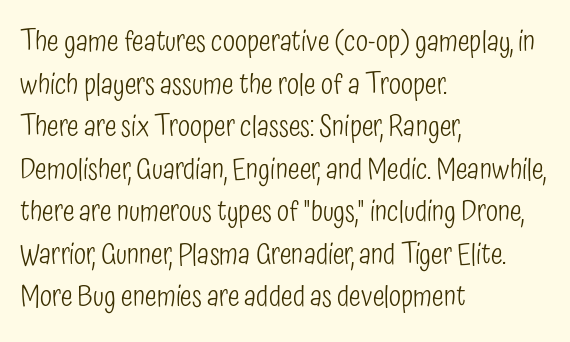
Do the characters align in a grid? No, the font is proportional. Nothing unusual about the tracking: characters are spaced as the font intends. Typographically, this falls in the sans-serif category. Unlike italic type, these characters show no tilt at all. Bare-footed words on every line.
